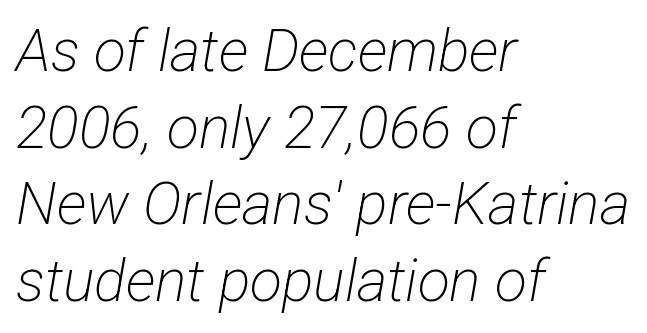
Here the designer chose a conventional face with non-uniform glyph widths. The space between consecutive lines is moderate. Honestly, there is no underline to notice here at all. Nope, no serifs anywhere on these letters. A light-to-regular cut is what we see here. The rendering keeps characters at their native spacing.
